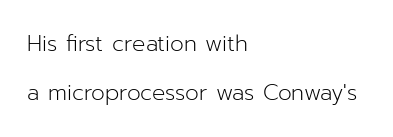
The image shows 22 px text type, upright; set left-aligned, loose line spacing (2.21x), normal letter spacing, not underlined.
